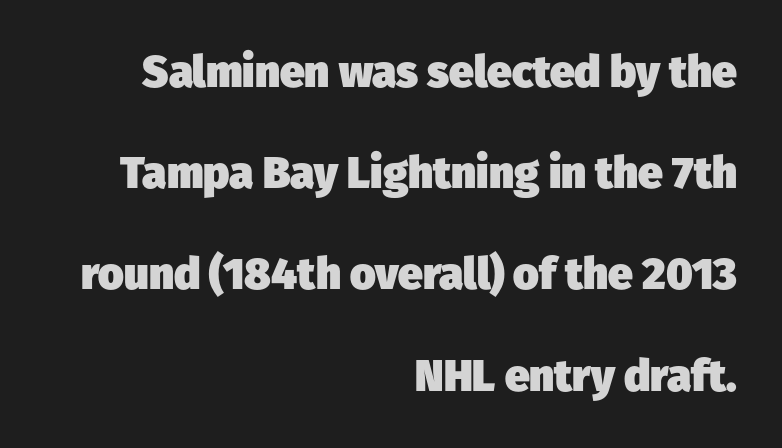
The image shows 44 px heavy sans-serif type; set right-aligned, loose line spacing (2.3x), normal letter spacing, not underlined; low stroke contrast and a medium x-height.
